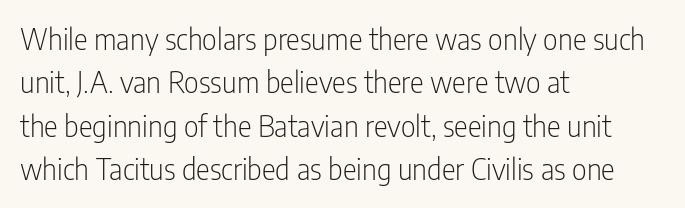
The image shows 29 px light, condensed sans-serif type, upright; set left-aligned, normal line spacing (1.5x), normal letter spacing, not underlined; low stroke contrast and a medium x-height.
